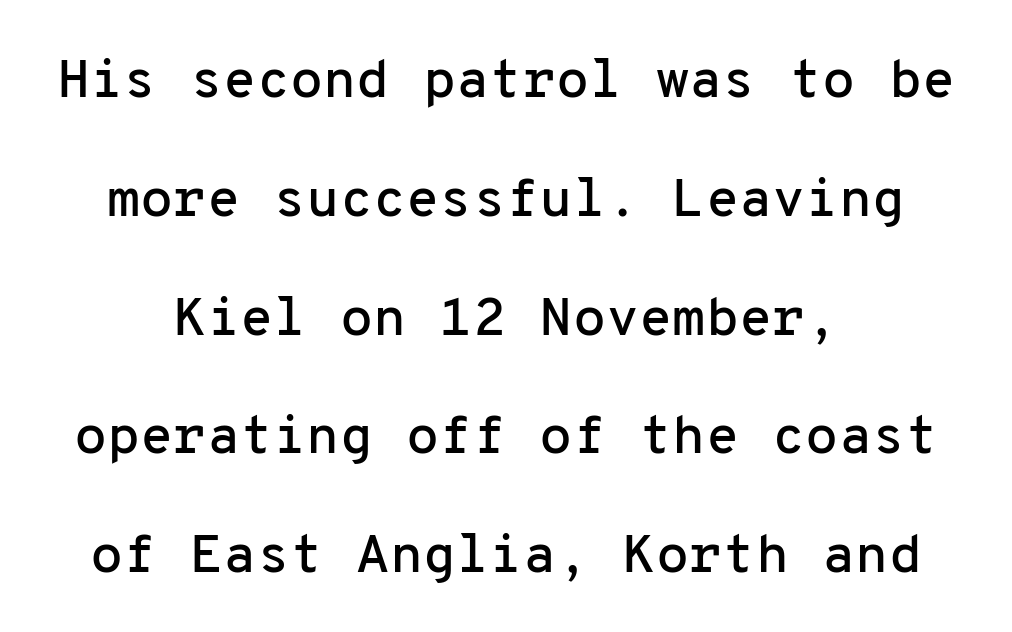
Q: Is the text italic (slanted)? A: No, it is upright.
Q: Is the typeface a serif or a sans-serif typeface? A: Sans-serif.
Q: Is the text underlined? A: No.
Q: How is the paragraph aligned? A: Centered.
Q: Is the spacing between letters normal or unusually wide? A: Normal.
Q: Is the spacing between lines tight, normal or loose? A: Loose.
Q: Width (condensed, normal, or wide)? A: Normal.
Q: Stroke contrast? A: Low.
Q: x-height? A: Medium.
Q: Monospaced? A: Yes.
